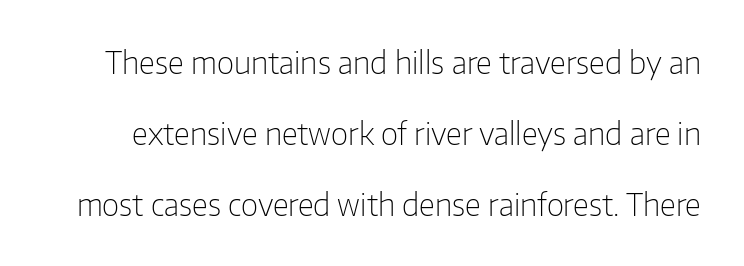
Q: Is the text bold? A: No.
Q: Is the text italic (slanted)? A: No, it is upright.
Q: Is the typeface a serif or a sans-serif typeface? A: Sans-serif.
Q: Is the text underlined? A: No.
Q: Is the spacing between letters normal or unusually wide? A: Normal.
Q: Is the spacing between lines tight, normal or loose? A: Loose.
Q: Width (condensed, normal, or wide)? A: Normal.
Q: Stroke contrast? A: Low.
Q: x-height? A: Medium.
Q: Monospaced? A: No.
